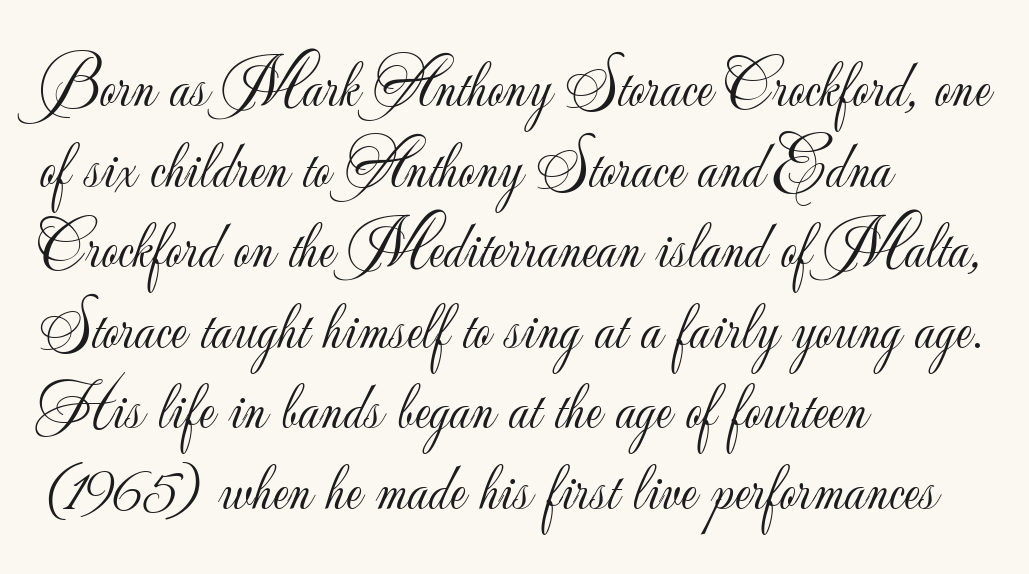
{"serif": "no", "bold": "no", "weight": "light", "width": "normal", "stroke_contrast": "low", "x_height": "small", "monospaced": "no", "underline": "no", "align": "left", "line_spacing_ratio": 1.22, "letter_spacing": "normal", "letter_spacing_em": 0.0, "glyph_px": 66}
